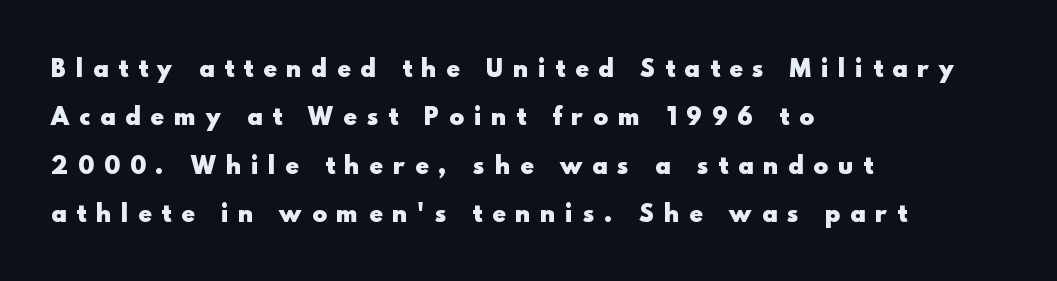
Q: Is the text bold? A: Yes.
Q: Is the text italic (slanted)? A: No, it is upright.
Q: Is the text underlined? A: No.
Q: How is the paragraph aligned? A: Left-aligned.
Q: Is the spacing between letters normal or unusually wide? A: Unusually wide.
Q: Is the spacing between lines tight, normal or loose? A: Loose.
